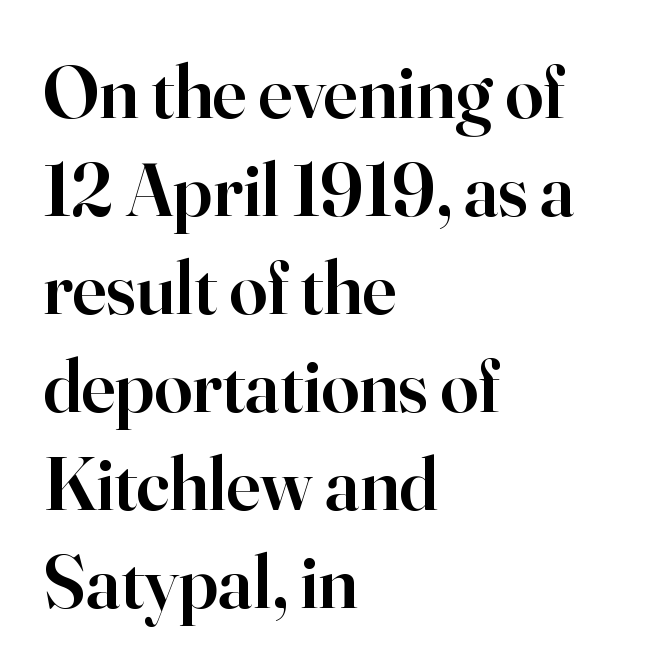
Q: Is the text bold? A: Semi-bold.
Q: Is the text italic (slanted)? A: No, it is upright.
Q: Is the typeface a serif or a sans-serif typeface? A: Serif.
Q: Is the text underlined? A: No.
Q: How is the paragraph aligned? A: Left-aligned.
Q: Is the spacing between letters normal or unusually wide? A: Normal.
Q: Is the spacing between lines tight, normal or loose? A: Normal.
Q: Width (condensed, normal, or wide)? A: Normal.
Q: Stroke contrast? A: High.
Q: x-height? A: Small.
Q: Monospaced? A: No.
